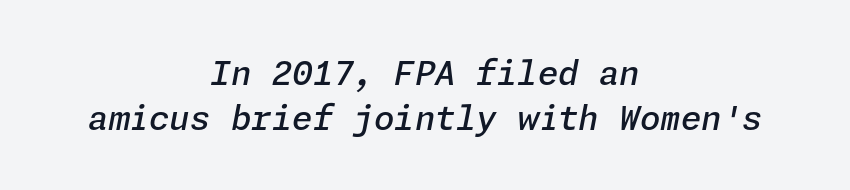
The paragraph shown floats in the horizontal middle. Between one letter and the next there's only the usual sliver of space. A semibold gives these letters moderate extra thickness, short of bold. If you measured baseline to baseline, you'd find a middling distance. Anything drawn beneath the words? Only blank space. Quick note: italic.
